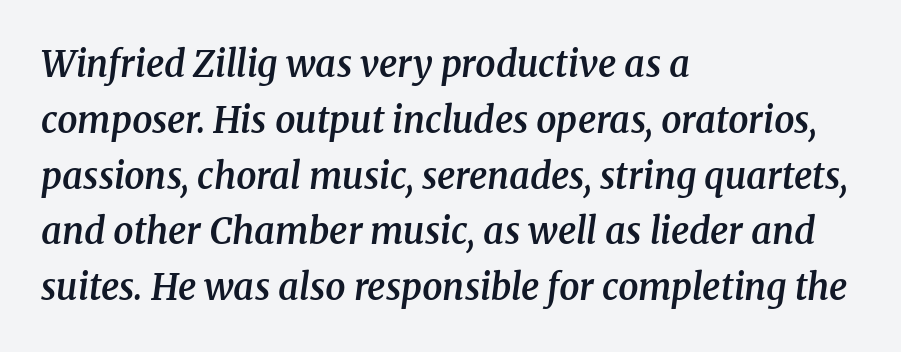
Q: Is the text bold? A: Semi-bold.
Q: Is the text italic (slanted)? A: Yes, it leans right by about 8 degrees.
Q: Is the typeface a serif or a sans-serif typeface? A: Serif.
Q: Is the text underlined? A: No.
Q: How is the paragraph aligned? A: Left-aligned.
Q: Is the spacing between letters normal or unusually wide? A: Normal.
Q: Is the spacing between lines tight, normal or loose? A: Normal.
Q: Width (condensed, normal, or wide)? A: Normal.
Q: Stroke contrast? A: Medium.
Q: x-height? A: Medium.
Q: Monospaced? A: No.
